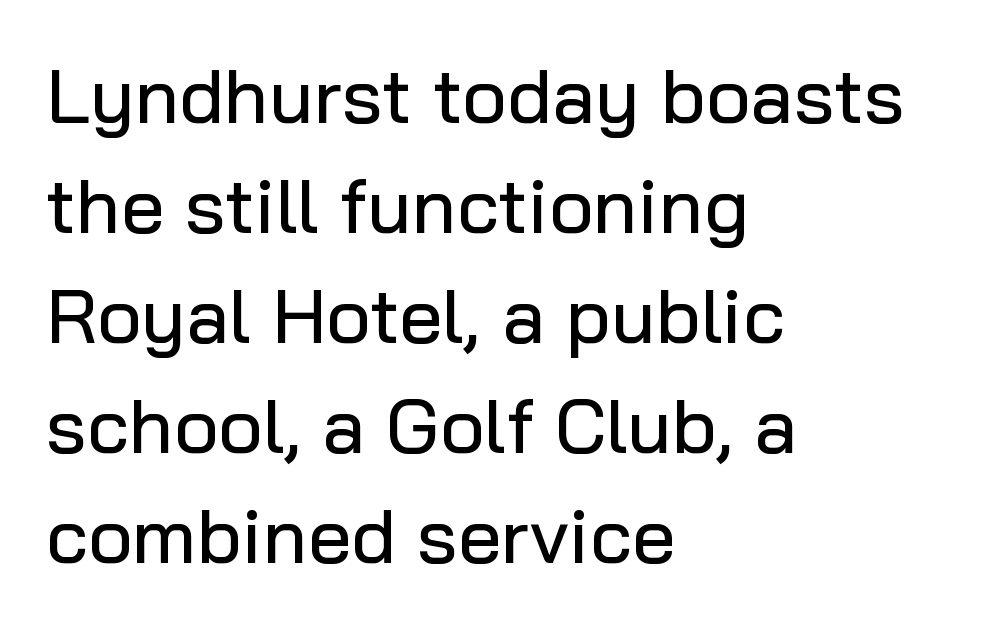
The image shows 77 px sans-serif type, upright; set left-aligned, normal line spacing (1.43x), normal letter spacing, not underlined; low stroke contrast and a medium x-height.
